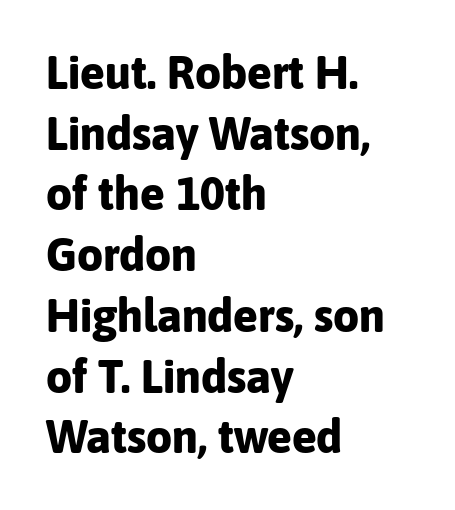
A bare baseline throughout the passage. No italicization has been applied; the sample stays upright. Classification — sans serif. Teacher's note: observe the even left margin — that is flush-left alignment. The designer left line spacing at the default.
